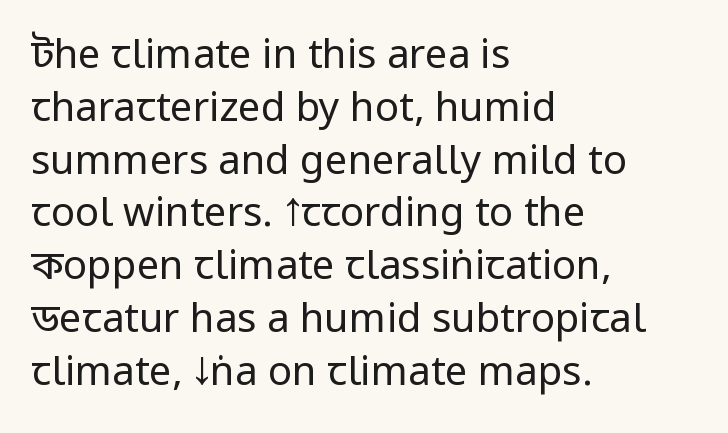
{"serif": "no", "italic": "no", "bold": "no", "weight": "regular", "width": "condensed", "stroke_contrast": "low", "underline": "no", "align": "left", "line_spacing": "normal", "line_spacing_ratio": 1.32, "letter_spacing": "normal", "letter_spacing_em": 0.0, "glyph_px": 40}
